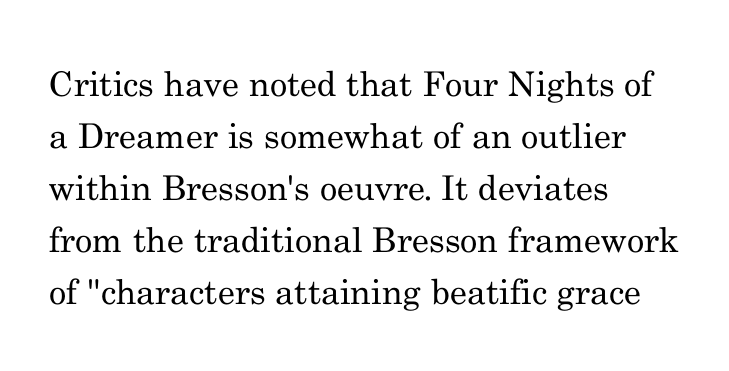
The baseline area is clear. No heavy texture on the line: the type isn't bold. In terms of letterspacing, this is plain default setting. Posture: straight, roman, zero tilt. Small tapered or slab feet sit at the stroke ends, so this counts as serif.
